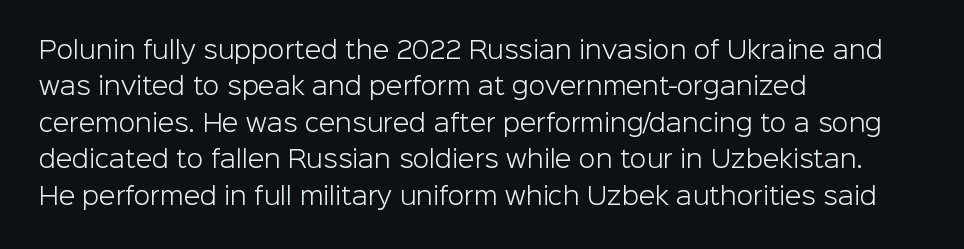
Q: Is the text bold? A: No.
Q: Is the text italic (slanted)? A: No, it is upright.
Q: Is the text underlined? A: No.
Q: How is the paragraph aligned? A: Left-aligned.
Q: Is the spacing between letters normal or unusually wide? A: Normal.
Q: Is the spacing between lines tight, normal or loose? A: Normal.
